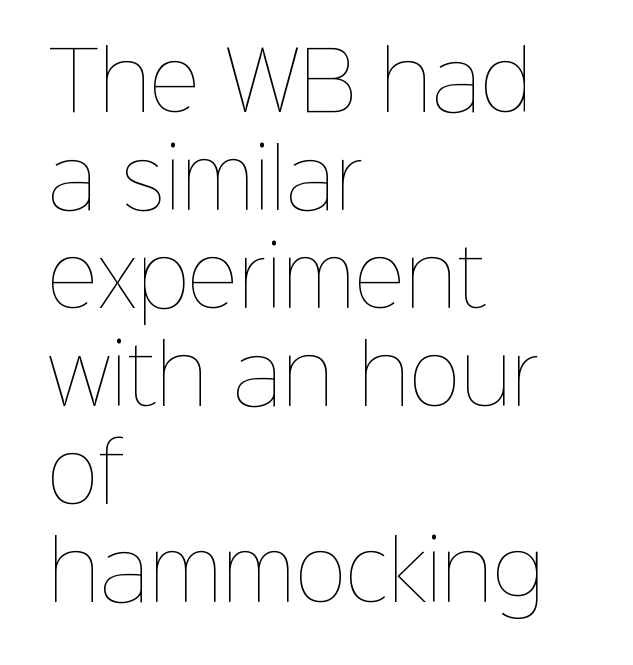
A typesetter would call this zero additional tracking. When letters stand straight like this, we call the style roman or upright. Line starts are locked; line ends wander. You could not count columns in this text — the font is proportionally spaced.
